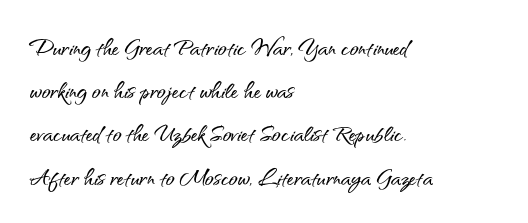
The image shows 29 px sans-serif type; set left-aligned, normal line spacing (1.49x), normal letter spacing, not underlined; medium stroke contrast and a small x-height.
